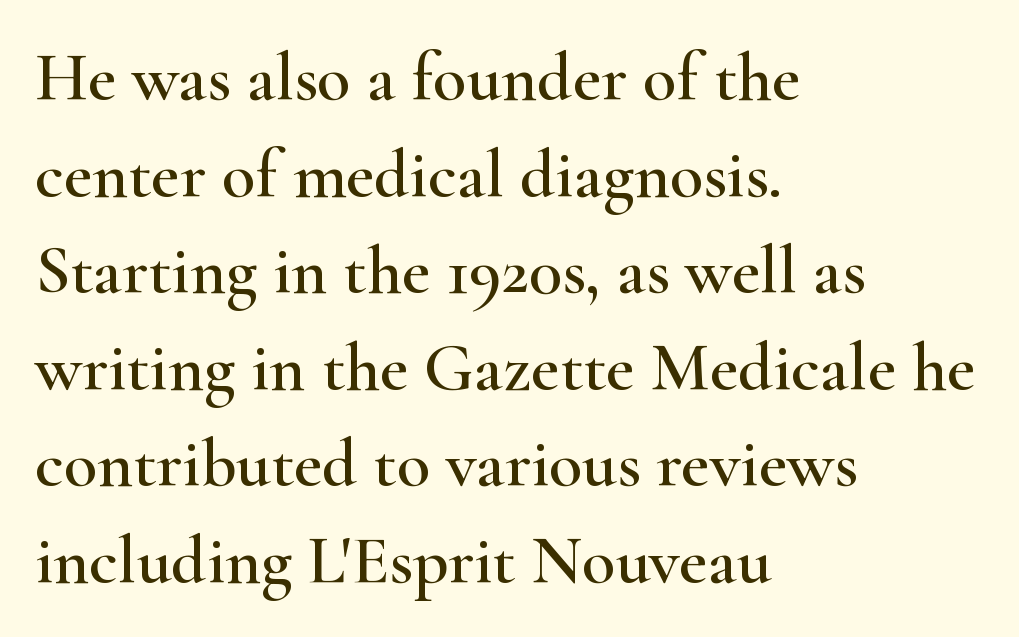
{"serif": "yes", "italic": "no", "width": "wide", "stroke_contrast": "high", "x_height": "small", "monospaced": "no", "underline": "no", "align": "left", "line_spacing": "normal", "line_spacing_ratio": 1.4, "letter_spacing": "normal", "letter_spacing_em": 0.0, "glyph_px": 69}
